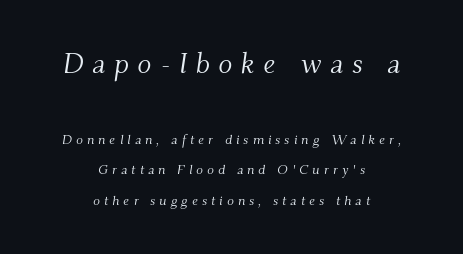
Spacing between characters has been opened up far beyond the box default. Think standard paragraph weight, or any step lighter than that. You could not count columns in this text — the font is proportionally spaced. Check under the words: just untouched page.
